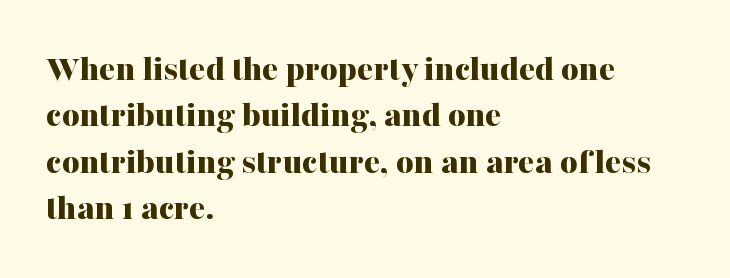
Q: Is the text bold? A: Yes.
Q: Is the text italic (slanted)? A: No, it is upright.
Q: Is the typeface a serif or a sans-serif typeface? A: Serif.
Q: Is the text underlined? A: No.
Q: How is the paragraph aligned? A: Left-aligned.
Q: Is the spacing between letters normal or unusually wide? A: Normal.
Q: Width (condensed, normal, or wide)? A: Normal.
Q: Stroke contrast? A: Medium.
Q: x-height? A: Medium.
Q: Monospaced? A: No.
